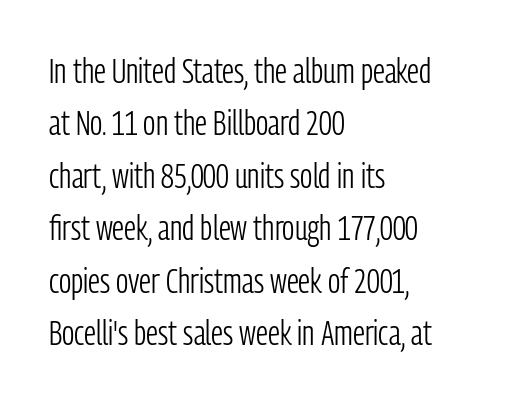
{"serif": "no", "italic": "no", "bold": "no", "weight": "light", "width": "condensed", "stroke_contrast": "low", "x_height": "medium", "monospaced": "no", "underline": "no", "align": "left", "line_spacing": "normal", "line_spacing_ratio": 1.5, "letter_spacing": "normal", "letter_spacing_em": 0.0, "glyph_px": 35}
